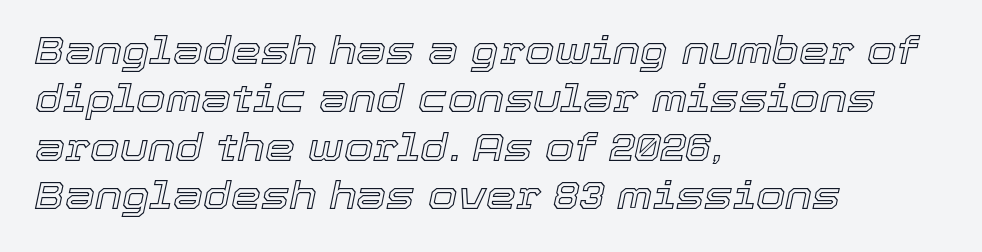
The image shows 38 px text type, italic (leaning right); set left-aligned, normal line spacing (1.27x), normal letter spacing, not underlined; a medium x-height.
